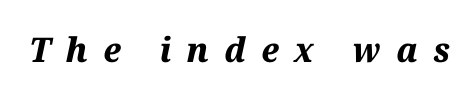
The image shows 34 px bold type, italic (leaning right); set unusually wide letter spacing (+0.45 em), not underlined; medium stroke contrast and a medium x-height.
